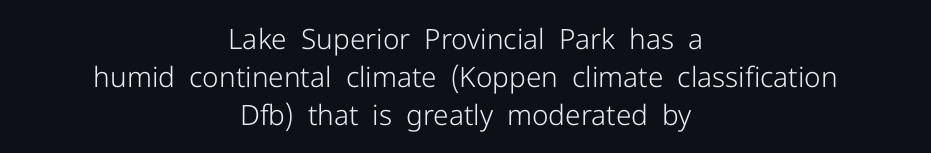
{"serif": "no", "italic": "no", "bold": "no", "weight": "light", "width": "normal", "stroke_contrast": "low", "x_height": "medium", "monospaced": "no", "underline": "no", "align": "center", "line_spacing": "normal", "line_spacing_ratio": 1.35, "letter_spacing": "normal", "letter_spacing_em": 0.0, "glyph_px": 28}
